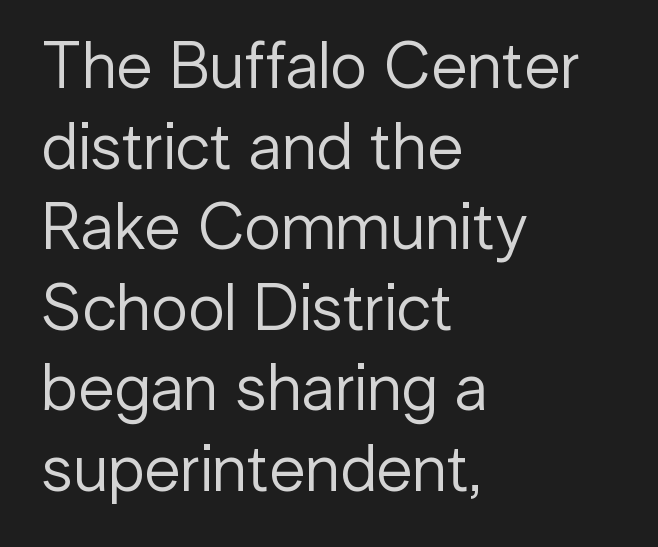
Q: Is the text bold? A: No.
Q: Is the text italic (slanted)? A: No, it is upright.
Q: Is the typeface a serif or a sans-serif typeface? A: Sans-serif.
Q: Is the text underlined? A: No.
Q: How is the paragraph aligned? A: Left-aligned.
Q: Is the spacing between letters normal or unusually wide? A: Normal.
Q: Width (condensed, normal, or wide)? A: Normal.
Q: Stroke contrast? A: Low.
Q: x-height? A: Medium.
Q: Monospaced? A: No.
